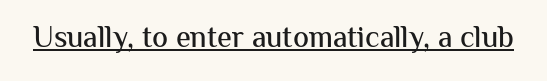
Q: Is the text italic (slanted)? A: No, it is upright.
Q: Is the typeface a serif or a sans-serif typeface? A: Sans-serif.
Q: Is the text underlined? A: Yes.
Q: Is the spacing between letters normal or unusually wide? A: Normal.
Q: Width (condensed, normal, or wide)? A: Normal.
Q: Stroke contrast? A: Medium.
Q: x-height? A: Medium.
Q: Monospaced? A: No.
